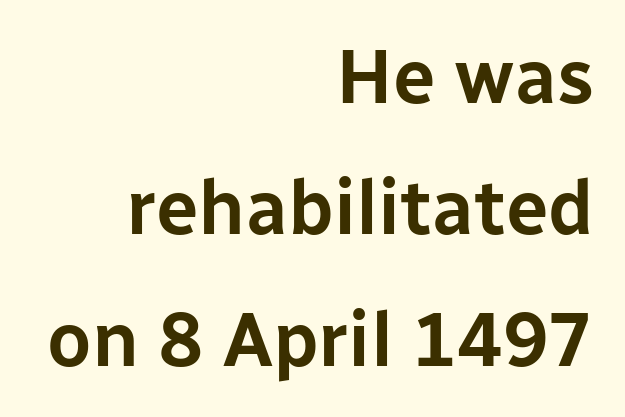
{"serif": "no", "italic": "no", "width": "normal", "stroke_contrast": "low", "x_height": "medium", "monospaced": "no", "underline": "no", "align": "right", "line_spacing_ratio": 1.73, "letter_spacing": "normal", "letter_spacing_em": 0.0, "glyph_px": 76}
